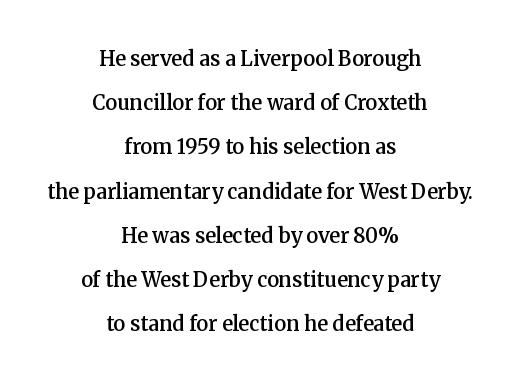
The image shows 20 px text type, upright; set centered, loose line spacing (2.21x), normal letter spacing, not underlined.
